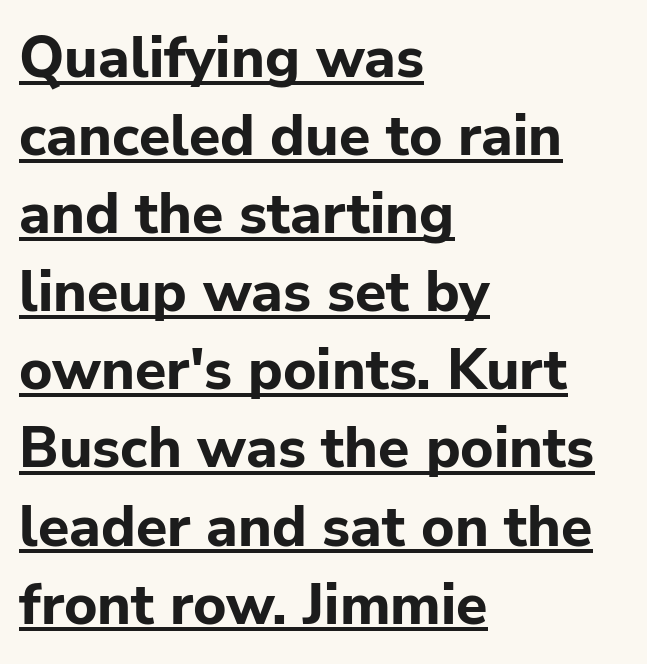
Q: Is the text bold? A: Yes.
Q: Is the text italic (slanted)? A: No, it is upright.
Q: Is the typeface a serif or a sans-serif typeface? A: Sans-serif.
Q: Is the text underlined? A: Yes.
Q: How is the paragraph aligned? A: Left-aligned.
Q: Is the spacing between letters normal or unusually wide? A: Normal.
Q: Is the spacing between lines tight, normal or loose? A: Normal.
Q: Width (condensed, normal, or wide)? A: Normal.
Q: Stroke contrast? A: Low.
Q: x-height? A: Medium.
Q: Monospaced? A: No.
